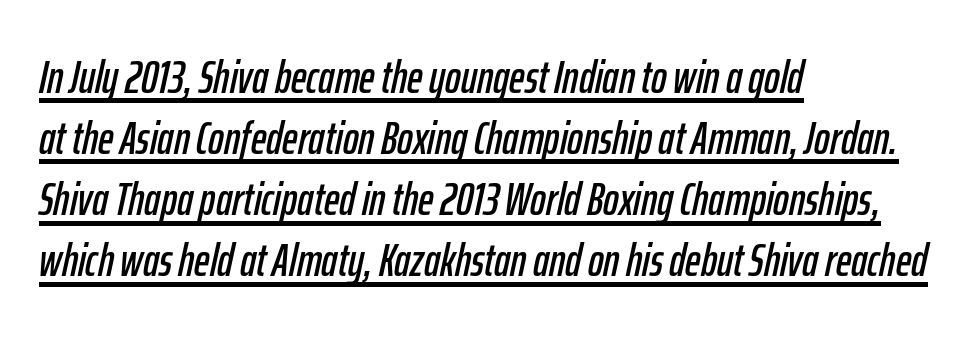
Has an underline been added? It has. These lines stack with their left ends in a neat column. This block has exactly the height ordinary leading produces. Here the designer chose a conventional face with non-uniform glyph widths.
